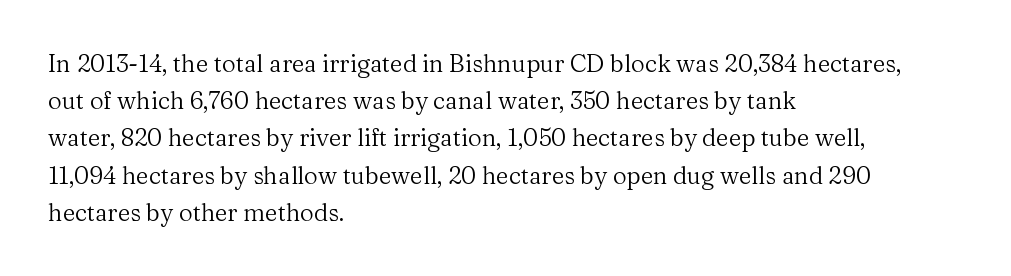
{"italic": "no", "bold": "no", "underline": "no", "align": "left", "line_spacing": "normal", "line_spacing_ratio": 1.55, "letter_spacing": "normal", "letter_spacing_em": 0.0, "glyph_px": 24}
